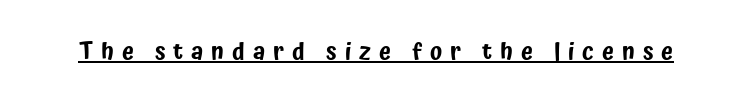
Tall strokes in this sample are plumb rather than angled. Loose tracking; the words dissolve into strings of separated letters. Each line of the rendering has a horizontal stroke beneath the glyphs.
